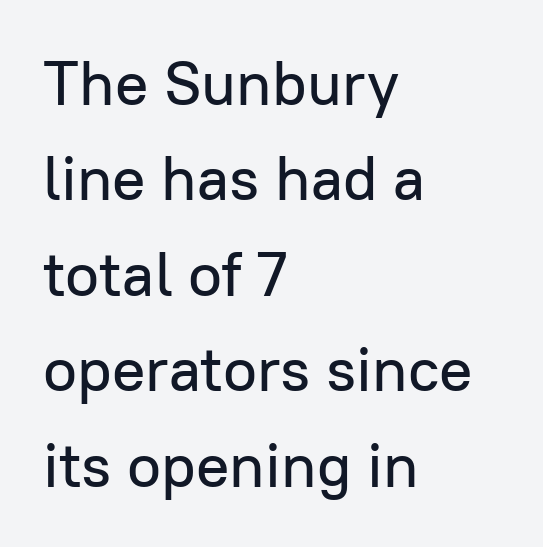
Q: Is the text italic (slanted)? A: No, it is upright.
Q: Is the typeface a serif or a sans-serif typeface? A: Sans-serif.
Q: Is the text underlined? A: No.
Q: How is the paragraph aligned? A: Left-aligned.
Q: Is the spacing between letters normal or unusually wide? A: Normal.
Q: Is the spacing between lines tight, normal or loose? A: Normal.
Q: Width (condensed, normal, or wide)? A: Normal.
Q: Stroke contrast? A: Low.
Q: x-height? A: Medium.
Q: Monospaced? A: No.
